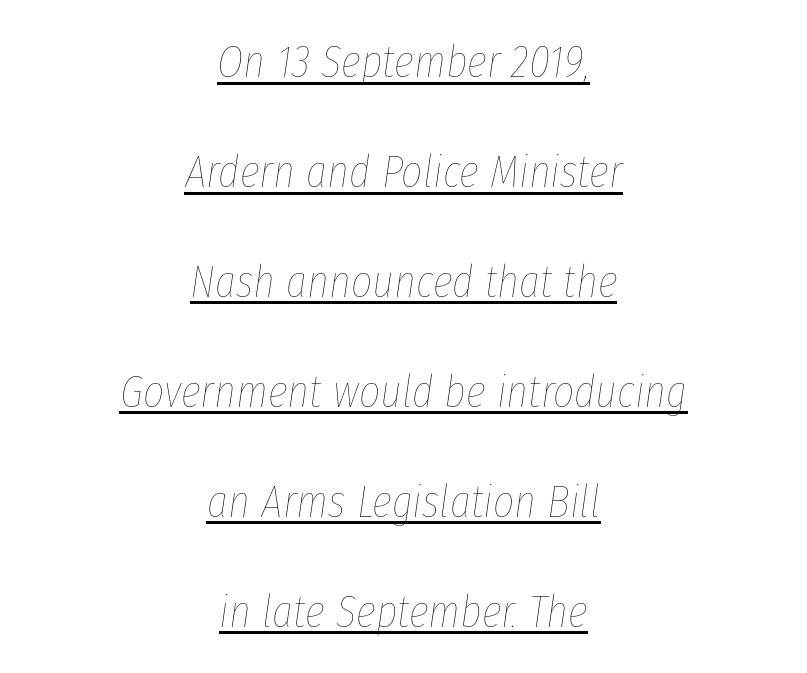
Notice how the passage keeps no hard edge, just a central spine. Beneath each row of characters lies a ruled line. The rendering applies a slant to the glyphs. Notice the wide empty band between every row — that's loose leading.
